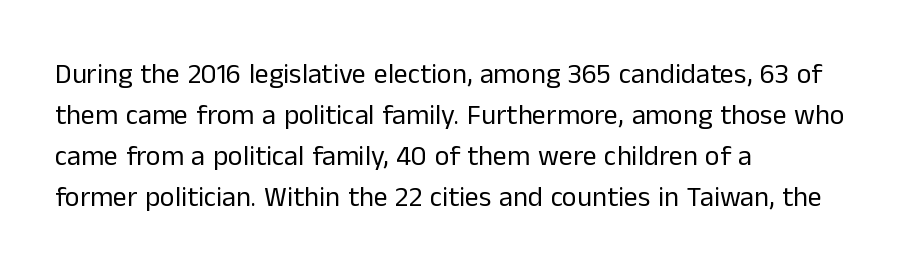
The image shows 28 px regular-weight sans-serif type, upright; set left-aligned, normal line spacing (1.47x), normal letter spacing, not underlined; low stroke contrast and a medium x-height.
